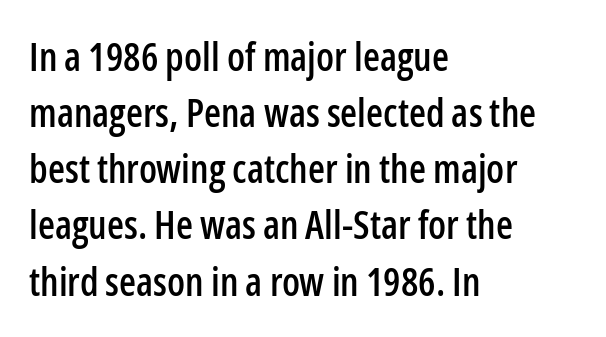
Q: Is the text italic (slanted)? A: No, it is upright.
Q: Is the typeface a serif or a sans-serif typeface? A: Sans-serif.
Q: Is the text underlined? A: No.
Q: How is the paragraph aligned? A: Left-aligned.
Q: Is the spacing between letters normal or unusually wide? A: Normal.
Q: Is the spacing between lines tight, normal or loose? A: Normal.
Q: Width (condensed, normal, or wide)? A: Condensed.
Q: Stroke contrast? A: Low.
Q: x-height? A: Medium.
Q: Monospaced? A: No.
